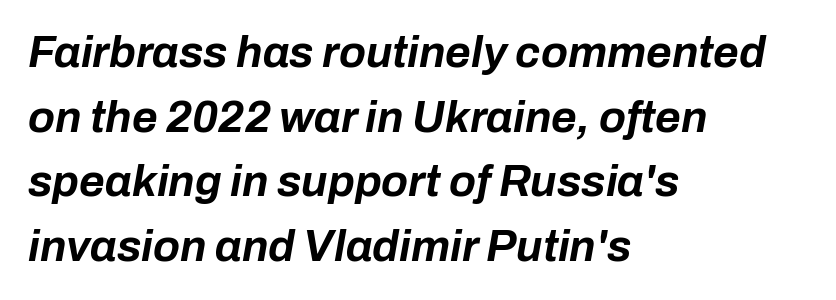
{"italic": "yes", "lean": "right", "slant_degrees": 10, "bold": "yes", "weight": "bold", "width": "normal", "stroke_contrast": "low", "x_height": "medium", "monospaced": "no", "underline": "no", "align": "left", "line_spacing": "normal", "line_spacing_ratio": 1.47, "letter_spacing": "normal", "letter_spacing_em": 0.0, "glyph_px": 44}
